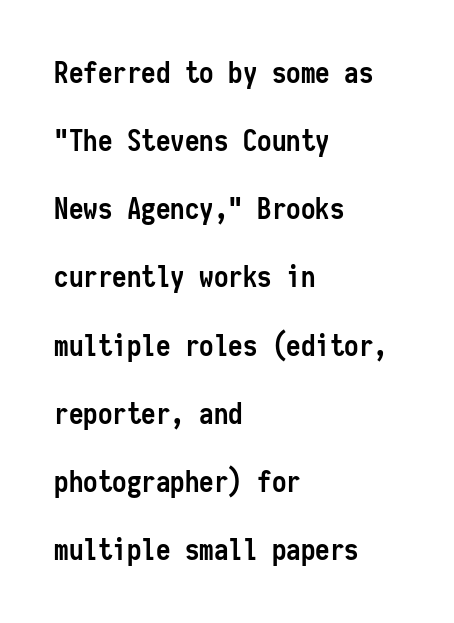
The image shows 29 px semibold, condensed sans-serif type, upright, monospaced; set left-aligned, loose line spacing (2.35x), normal letter spacing, not underlined; low stroke contrast and a medium x-height.
